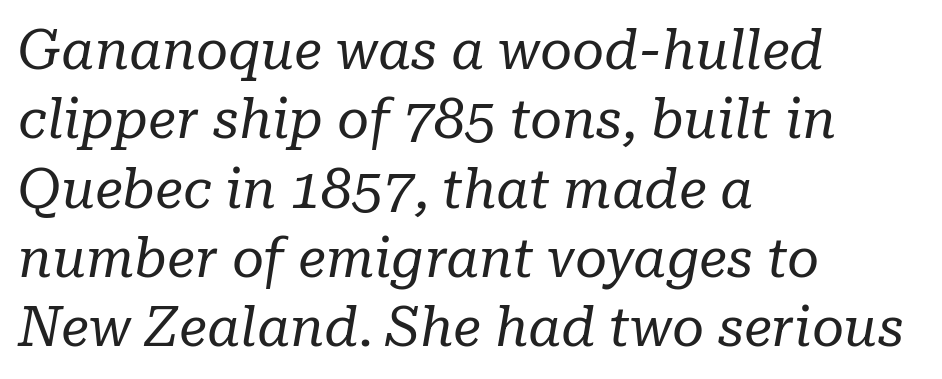
The image shows 55 px regular-weight serif type, italic (leaning right); set left-aligned, normal line spacing (1.26x), normal letter spacing, not underlined; low stroke contrast and a medium x-height.
